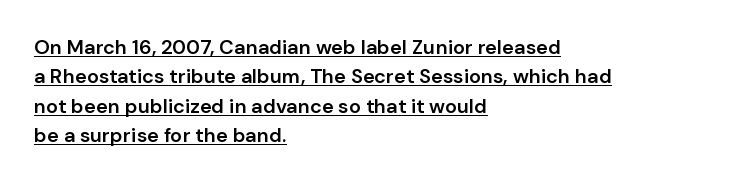
{"italic": "no", "bold": "semi", "underline": "yes", "align": "left", "line_spacing": "normal", "line_spacing_ratio": 1.47, "letter_spacing": "normal", "letter_spacing_em": 0.0, "glyph_px": 20}
